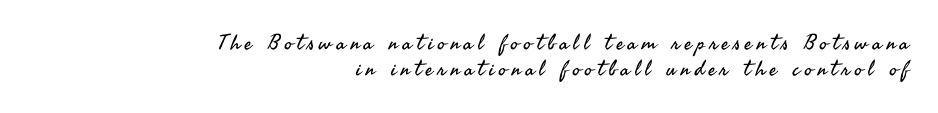
Type without underlining. Tracking here is generous; glyphs stand well apart from one another. No heavy texture on the line: the type isn't bold.
